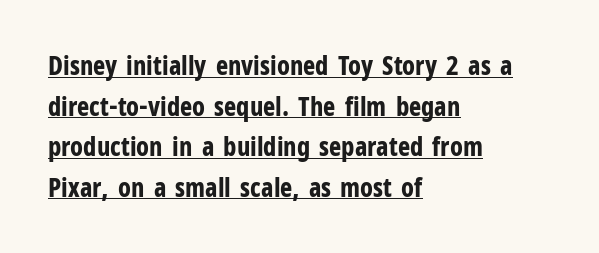
The font is running at its bold setting. The glyphs are accompanied by a horizontal stroke just below them. Quick note: interline space is typical. Italic? Not at all — the glyphs are vertical. Look at the tracking — it's just the regular setting, nothing added. Line starts are locked; line ends wander.
